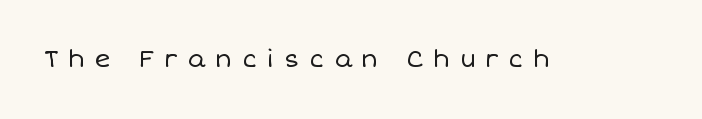
Q: Is the text bold? A: No.
Q: Is the text italic (slanted)? A: No, it is upright.
Q: Is the text underlined? A: No.
Q: Is the spacing between letters normal or unusually wide? A: Unusually wide.
